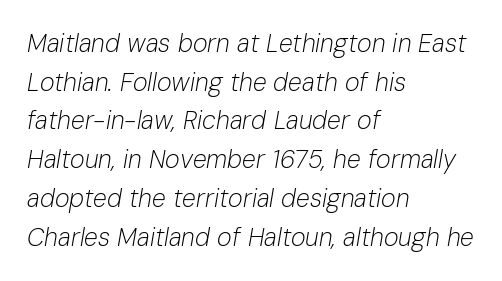
{"italic": "yes", "lean": "right", "slant_degrees": 10, "bold": "no", "underline": "no", "align": "left", "line_spacing": "normal", "line_spacing_ratio": 1.55, "letter_spacing": "normal", "letter_spacing_em": 0.0, "glyph_px": 25}
